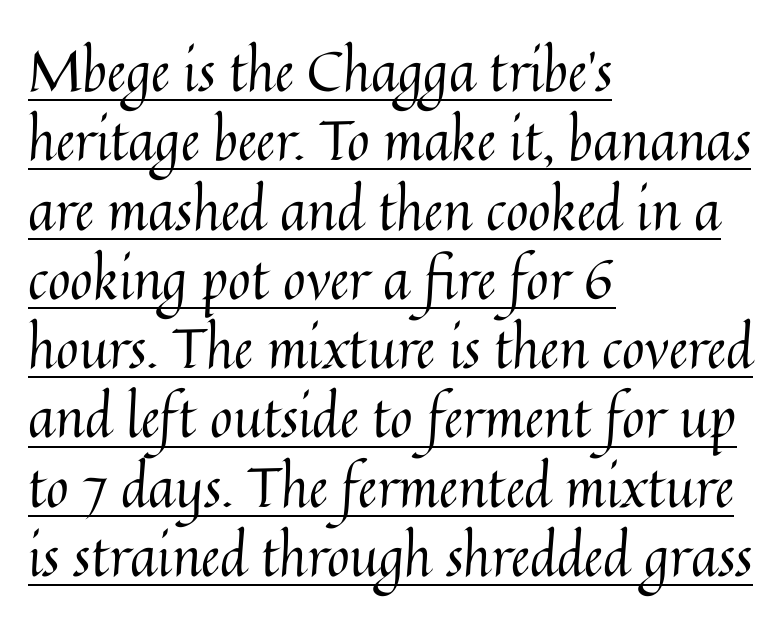
You could not count columns in this text — the font is proportionally spaced. Is the letter spacing exaggerated? No — it looks like the ordinary default. A classic flush-left, rag-right setting is used for this passage.
